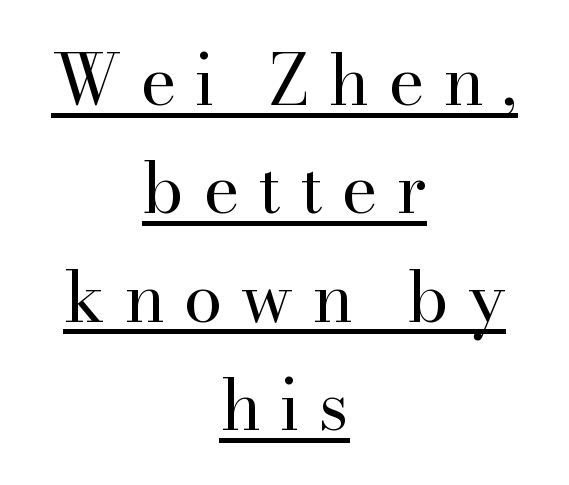
The image shows 69 px regular-weight serif type, upright; set centered, normal line spacing (1.57x), unusually wide letter spacing (+0.27 em), underlined; high stroke contrast and a small x-height.
